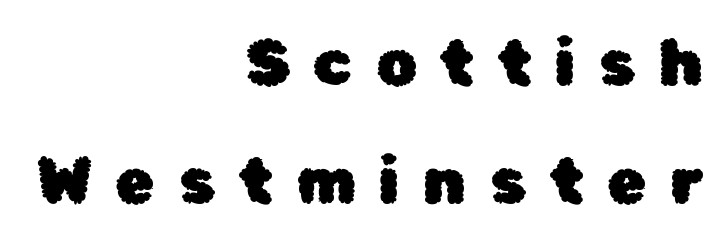
The line texture is sparse and dotted thanks to wide tracking. The lettering holds an erect, upright posture throughout. These lines are rendered in a variable-pitch font. You can tell from the bare stems that sans-serif type was used. Horizontal alignment here is rightward, an uncommon choice for prose.
